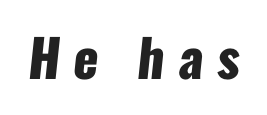
The image shows 52 px heavy, condensed sans-serif type; set unusually wide letter spacing (+0.26 em), not underlined; low stroke contrast and a medium x-height.
